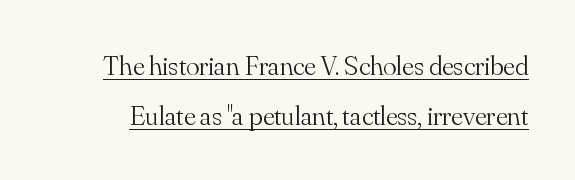
In terms of posture, this sample is upright. Stroke mass is kept to a normal reading level or below. The letterforms sit shoulder to shoulder at normal distance. Classification — serif. Underlining? Definitely there. Note the varied advance widths — an 'i' is clearly narrower than an 'm'.
